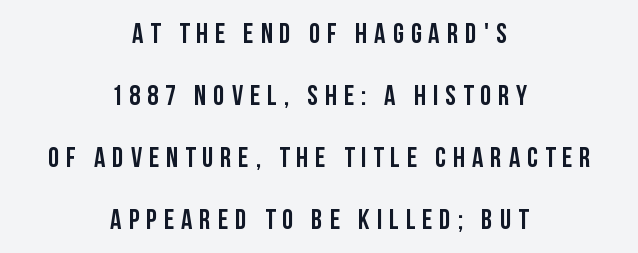
Check where the strokes stop: nothing finishes them off — pure sans. Leading: increased. The line texture is sparse and dotted thanks to wide tracking. Each line is balanced around a shared central axis. The glyphs are unaccompanied by any horizontal stroke below them.
